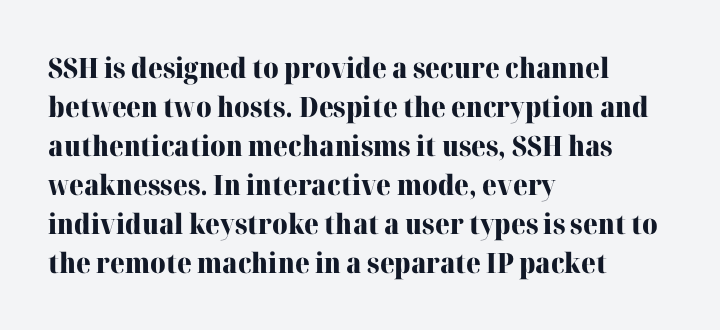
{"serif": "yes", "italic": "no", "bold": "yes", "weight": "heavy", "width": "normal", "stroke_contrast": "high", "x_height": "medium", "monospaced": "no", "underline": "no", "align": "left", "line_spacing": "normal", "line_spacing_ratio": 1.39, "letter_spacing": "normal", "letter_spacing_em": 0.0, "glyph_px": 28}
